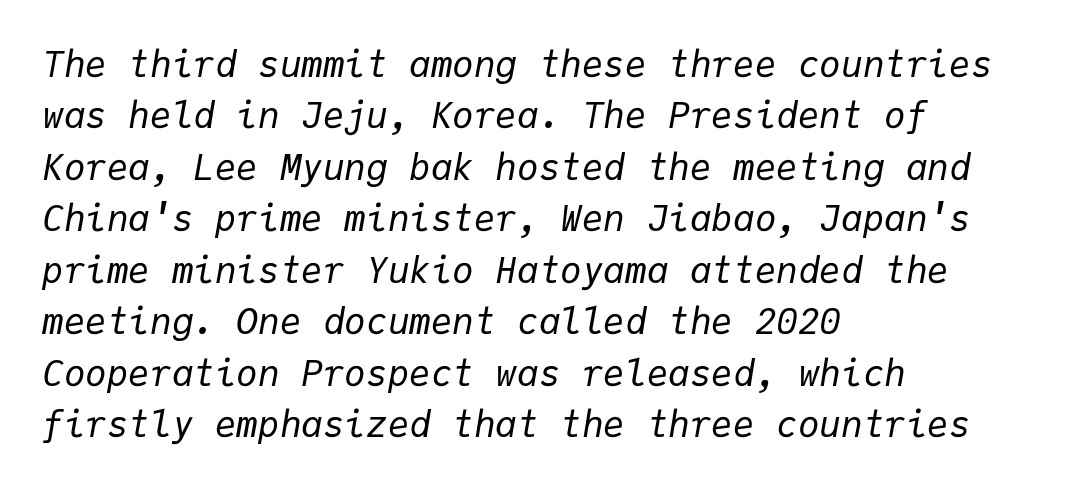
{"italic": "yes", "lean": "right", "slant_degrees": 9, "bold": "no", "weight": "regular", "width": "normal", "stroke_contrast": "low", "x_height": "medium", "monospaced": "yes", "underline": "no", "align": "left", "line_spacing": "normal", "line_spacing_ratio": 1.43, "letter_spacing": "normal", "letter_spacing_em": 0.0, "glyph_px": 36}
